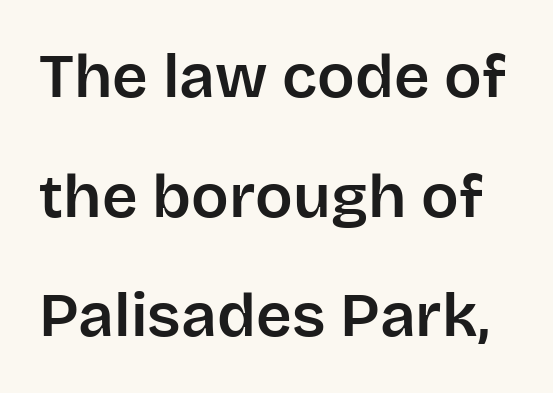
Compared with typical body copy, the letter spacing here is the same. The typography opts for an upright posture over an oblique one. Font category for this specimen: sans-serif. Note the varied advance widths — an 'i' is clearly narrower than an 'm'. Widely set lines give the paragraph a tall, airy silhouette. The foot of each line stays bare and open.
